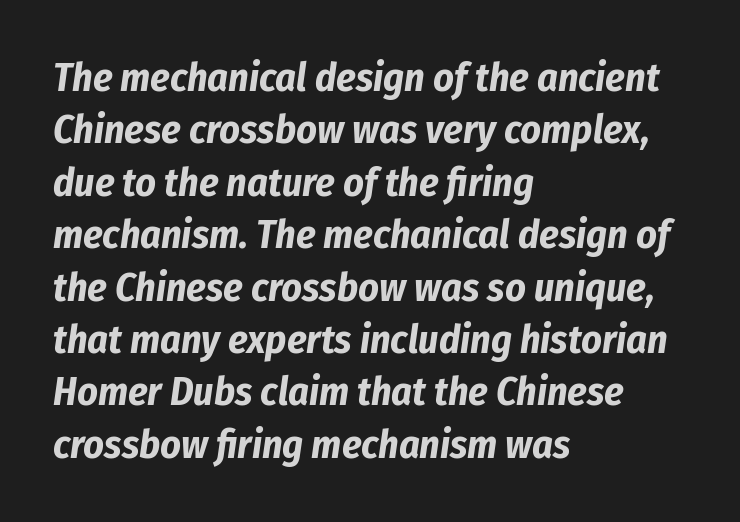
Horizontal bands of white between lines are of average thickness. Tall strokes in this sample are angled rather than plumb. A bare baseline throughout the passage. I'd describe the lettering as bold — thick and assertive.
